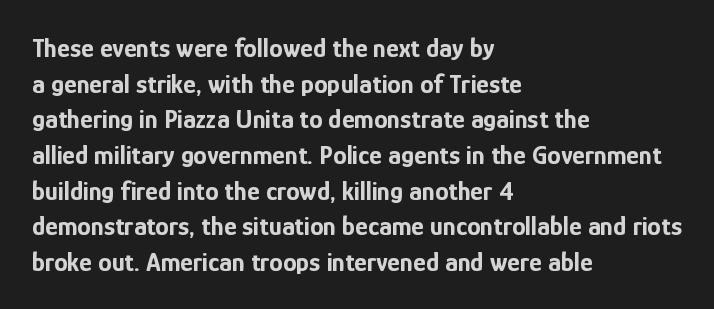
{"italic": "no", "bold": "yes", "underline": "no", "align": "left", "line_spacing": "normal", "line_spacing_ratio": 1.32, "letter_spacing": "normal", "letter_spacing_em": 0.0, "glyph_px": 27}
